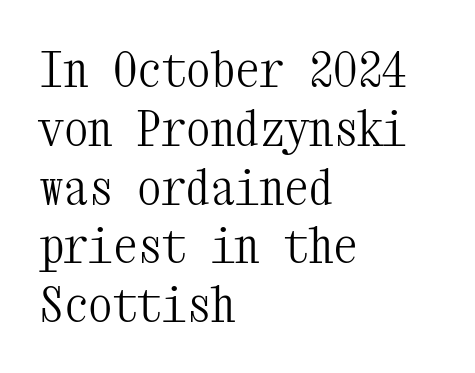
Q: Is the text bold? A: No.
Q: Is the text italic (slanted)? A: No, it is upright.
Q: Is the typeface a serif or a sans-serif typeface? A: Serif.
Q: Is the text underlined? A: No.
Q: How is the paragraph aligned? A: Left-aligned.
Q: Is the spacing between letters normal or unusually wide? A: Normal.
Q: Width (condensed, normal, or wide)? A: Condensed.
Q: Stroke contrast? A: Medium.
Q: x-height? A: Medium.
Q: Monospaced? A: Yes.
